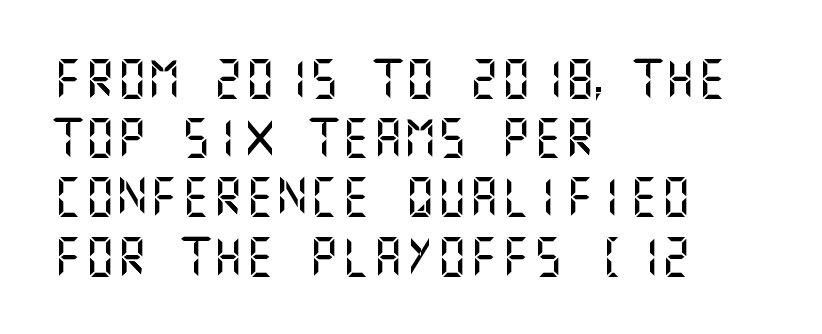
Does the leading feel generous? No, just average. Upright lettering throughout. If you drew a ruler down the left edge, every line would touch it. In terms of letterform style, serifs are entirely absent. The space directly below the letters is spotless.
